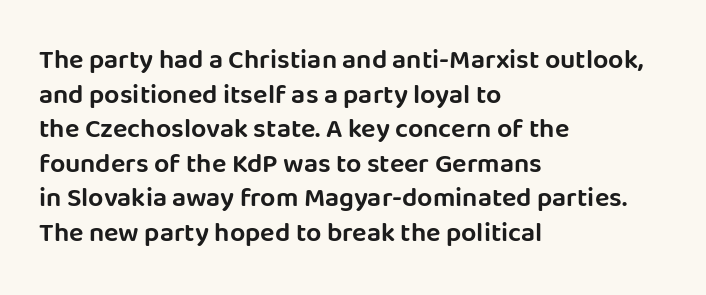
The image shows 27 px text type, upright; set left-aligned, normal line spacing (1.28x), normal letter spacing, not underlined.
